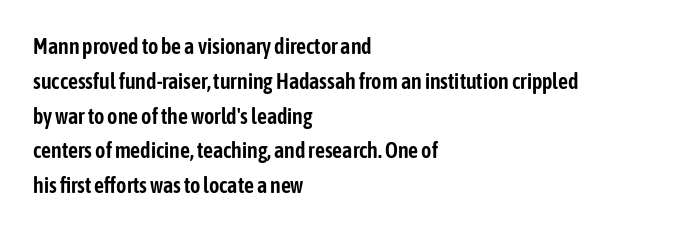
Q: Is the text italic (slanted)? A: No, it is upright.
Q: Is the text underlined? A: No.
Q: How is the paragraph aligned? A: Left-aligned.
Q: Is the spacing between letters normal or unusually wide? A: Normal.
Q: Is the spacing between lines tight, normal or loose? A: Normal.
